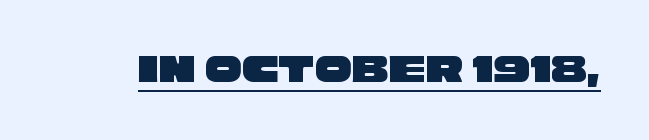
{"serif": "no", "width": "wide", "stroke_contrast": "low", "x_height": "large", "monospaced": "no", "underline": "yes", "letter_spacing": "normal", "letter_spacing_em": 0.0, "glyph_px": 41}
